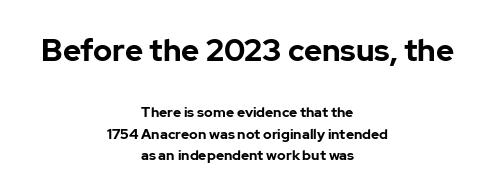
{"serif": "no", "italic": "no", "bold": "yes", "weight": "bold", "width": "normal", "stroke_contrast": "low", "x_height": "medium", "monospaced": "no", "underline": "no", "align": "center", "line_spacing": "normal", "line_spacing_ratio": 1.55, "letter_spacing": "normal", "letter_spacing_em": 0.0, "larger_block": "first", "size_ratio": 2.21, "glyph_px": 31}
